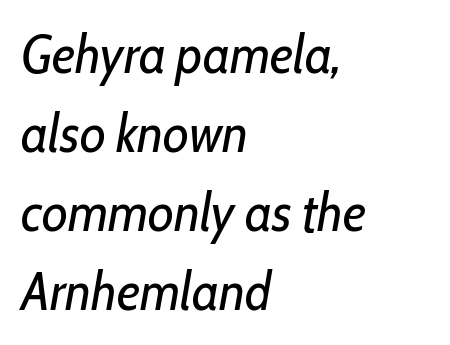
Q: Is the text bold? A: No.
Q: Is the text italic (slanted)? A: Yes, it leans right by about 10 degrees.
Q: Is the text underlined? A: No.
Q: How is the paragraph aligned? A: Left-aligned.
Q: Is the spacing between letters normal or unusually wide? A: Normal.
Q: Is the spacing between lines tight, normal or loose? A: Normal.
Q: Width (condensed, normal, or wide)? A: Condensed.
Q: Stroke contrast? A: Low.
Q: x-height? A: Medium.
Q: Monospaced? A: No.
